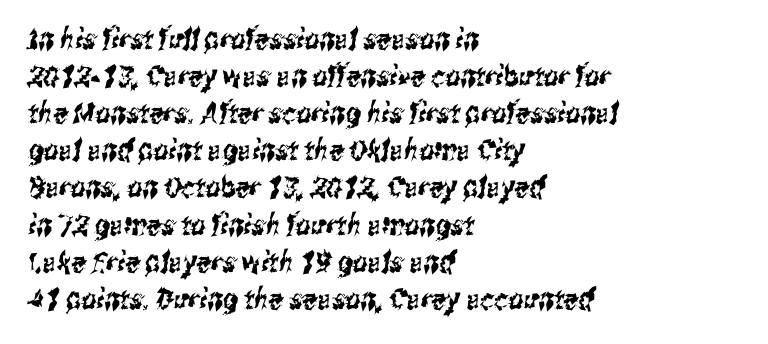
{"serif": "no", "width": "condensed", "stroke_contrast": "medium", "x_height": "medium", "monospaced": "no", "underline": "no", "align": "left", "line_spacing": "normal", "line_spacing_ratio": 1.28, "letter_spacing": "normal", "letter_spacing_em": 0.0, "glyph_px": 29}
